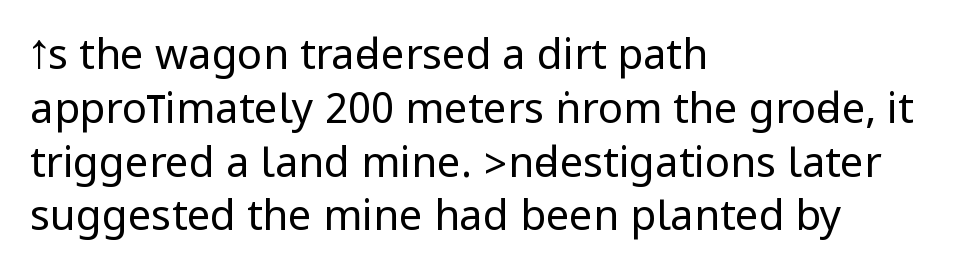
The image shows 42 px regular-weight, condensed sans-serif type, upright; set left-aligned, normal line spacing (1.28x), normal letter spacing, not underlined; low stroke contrast.
